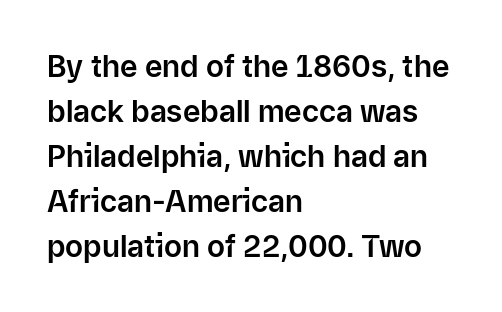
The specimen omits any rule beneath the text block's lines. The setting favours the left margin, as ordinary paragraphs usually do. How would I describe the line gaps? Plain and ordinary. The face used here is rendered with its standard letterfit.
